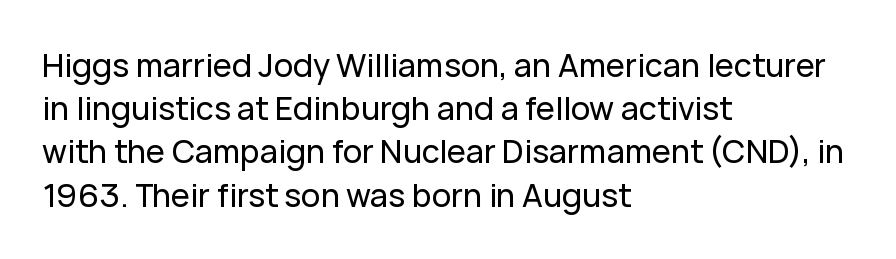
{"serif": "no", "italic": "no", "width": "normal", "stroke_contrast": "low", "x_height": "medium", "monospaced": "no", "underline": "no", "align": "left", "line_spacing": "normal", "line_spacing_ratio": 1.35, "letter_spacing": "normal", "letter_spacing_em": 0.0, "glyph_px": 32}
